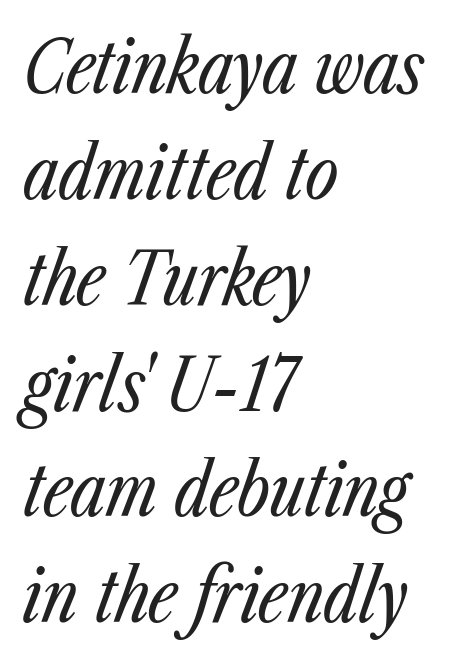
{"italic": "yes", "lean": "right", "slant_degrees": 23, "bold": "no", "weight": "regular", "width": "condensed", "stroke_contrast": "low", "x_height": "medium", "monospaced": "no", "underline": "no", "align": "left", "line_spacing": "normal", "line_spacing_ratio": 1.47, "letter_spacing": "normal", "letter_spacing_em": 0.0, "glyph_px": 72}
